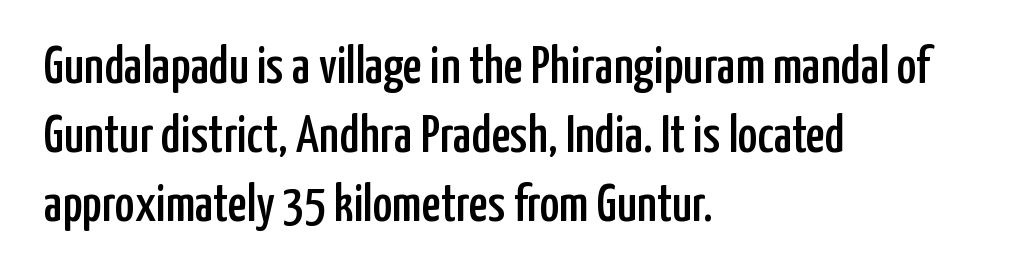
The tracking reads as untouched default to a designer's eye. Each line starts at the same left margin while the right side varies. Words float on clear page, feet unadorned. Do the characters align in a grid? No, the font is proportional. What's the leading like? Ordinary, nothing unusual. Posture: vertical.
